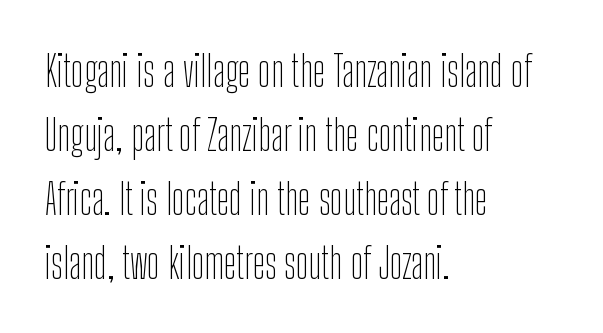
The image shows 42 px thin, condensed sans-serif type, upright; set left-aligned, normal line spacing (1.52x), normal letter spacing, not underlined; low stroke contrast and a medium x-height.
